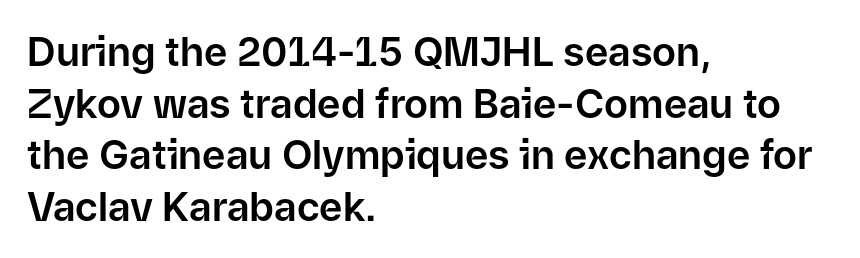
The image shows 40 px sans-serif type, upright; set left-aligned, normal line spacing (1.29x), normal letter spacing, not underlined; low stroke contrast and a medium x-height.
